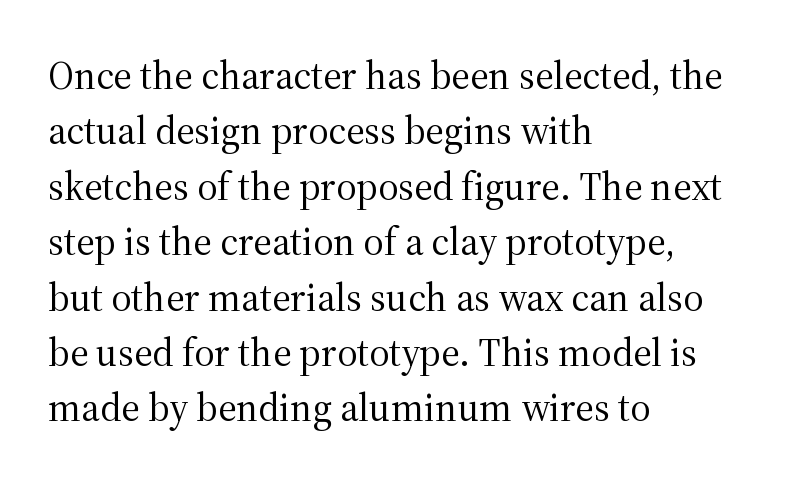
The image shows 39 px regular-weight serif type, upright; set left-aligned, normal line spacing (1.42x), normal letter spacing, not underlined; medium stroke contrast and a medium x-height.
